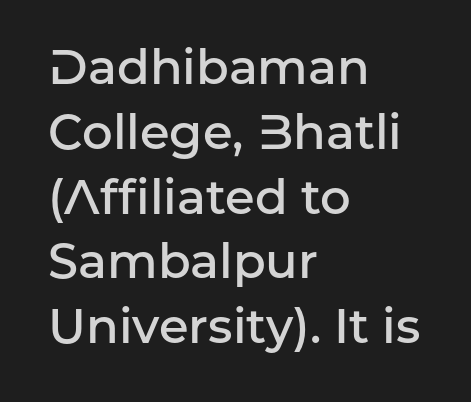
Q: Is the text bold? A: Semi-bold.
Q: Is the text italic (slanted)? A: No, it is upright.
Q: Is the typeface a serif or a sans-serif typeface? A: Sans-serif.
Q: Is the text underlined? A: No.
Q: How is the paragraph aligned? A: Left-aligned.
Q: Is the spacing between letters normal or unusually wide? A: Normal.
Q: Is the spacing between lines tight, normal or loose? A: Normal.
Q: Width (condensed, normal, or wide)? A: Normal.
Q: Stroke contrast? A: Low.
Q: x-height? A: Medium.
Q: Monospaced? A: No.
